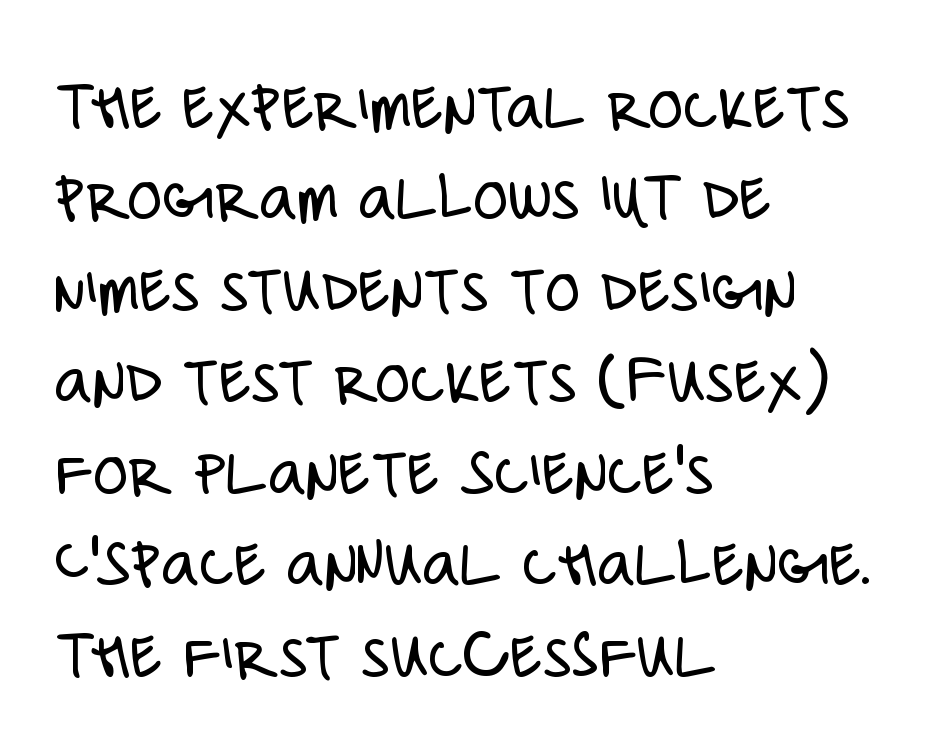
Q: Is the text bold? A: No.
Q: Is the text italic (slanted)? A: No, it is upright.
Q: Is the typeface a serif or a sans-serif typeface? A: Sans-serif.
Q: Is the text underlined? A: No.
Q: How is the paragraph aligned? A: Left-aligned.
Q: Is the spacing between letters normal or unusually wide? A: Normal.
Q: Is the spacing between lines tight, normal or loose? A: Normal.
Q: Width (condensed, normal, or wide)? A: Condensed.
Q: Stroke contrast? A: Low.
Q: x-height? A: Large.
Q: Monospaced? A: No.
